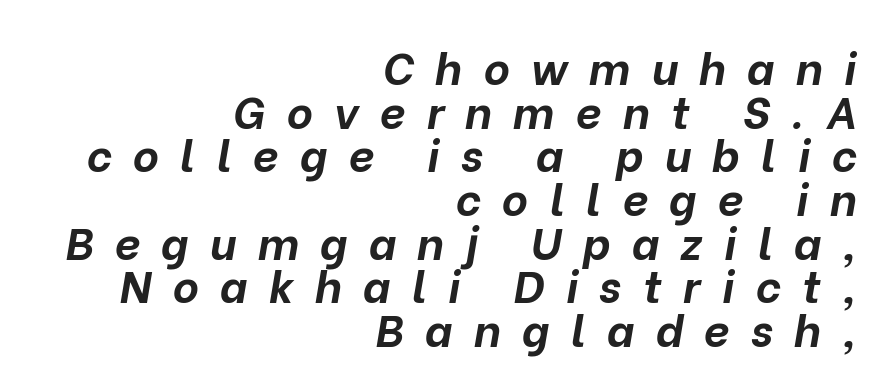
Type without underlining. The typesetter chose a ragged-left arrangement here. Is the type bold? Yes — the strokes are clearly thick and heavy. Here the designer chose a conventional face with non-uniform glyph widths. The axis of the letterforms is tilted away from vertical.
